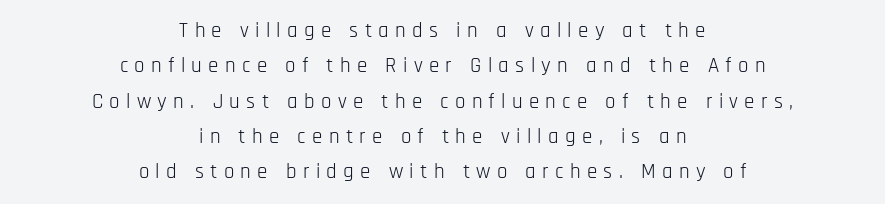
The words here are not underlined. Honestly, the letter spacing is so wide it's the main thing you notice. This is the regular roman posture of the typeface. Regular leading. This reads as an unemphasized weight, regular at the heaviest. The paragraph shown floats in the horizontal middle.
